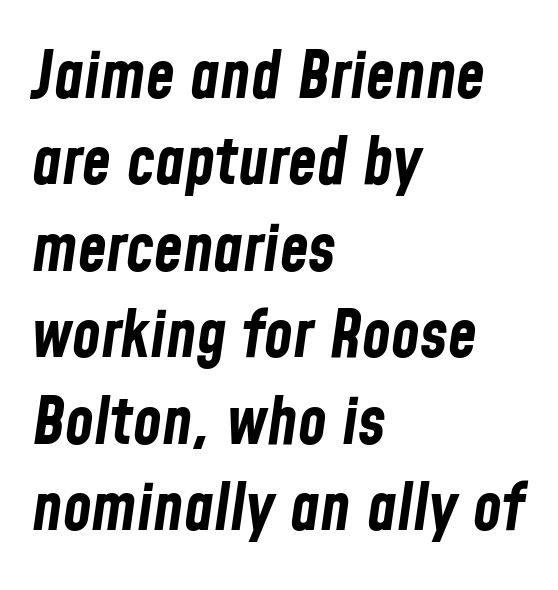
This rendering features lettering with no underline. This rendering leaves character spacing at its baseline value. Every character sits at an angle, as italics do. In terms of leading, this rendering sits right in the middle. Proportional: the letters do not fall into vertical columns.
